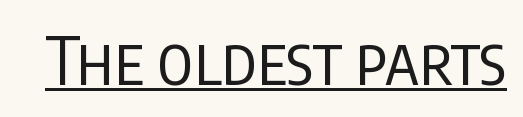
You could not count columns in this text — the font is proportionally spaced. Rendered with straight, roman letterforms. These lines are composed in type without serifs. Is this a heavy cut? Hardly; it is regular or lighter. A typographer would call this underscored text. The line texture is even and compact thanks to regular tracking.
